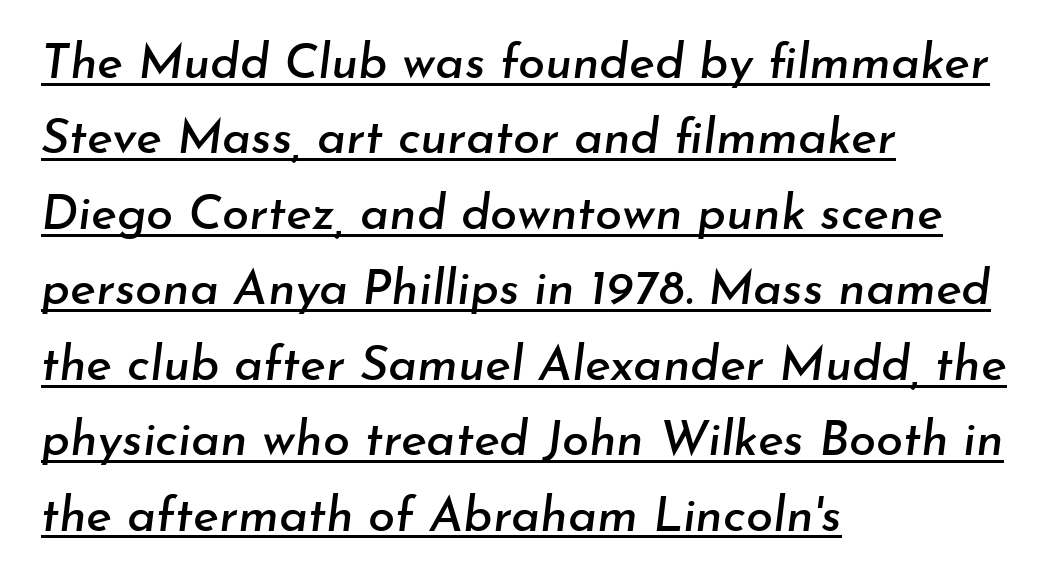
The rendering uses a moderate line-height, typical for paragraphs. The typesetter has applied underlining to the passage shown. The letters are slanted; this is an italic face. In CSS terms this would be text-align: left. The line texture is even and compact thanks to regular tracking. You could not count columns in this text — the font is proportionally spaced.
